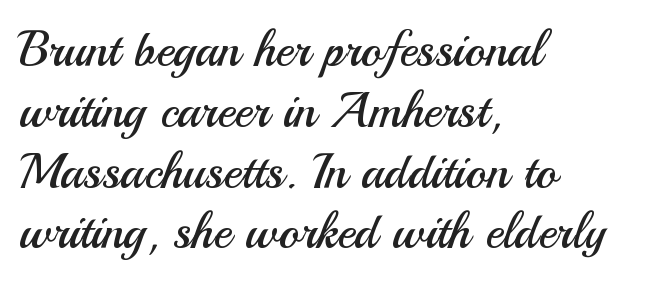
The paragraph has a hard left edge and a soft right edge. The passage shown is typed in a proportional face where columns would drift. Glance below the letters and you will spot only blank space. The rendering keeps characters at their native spacing.
